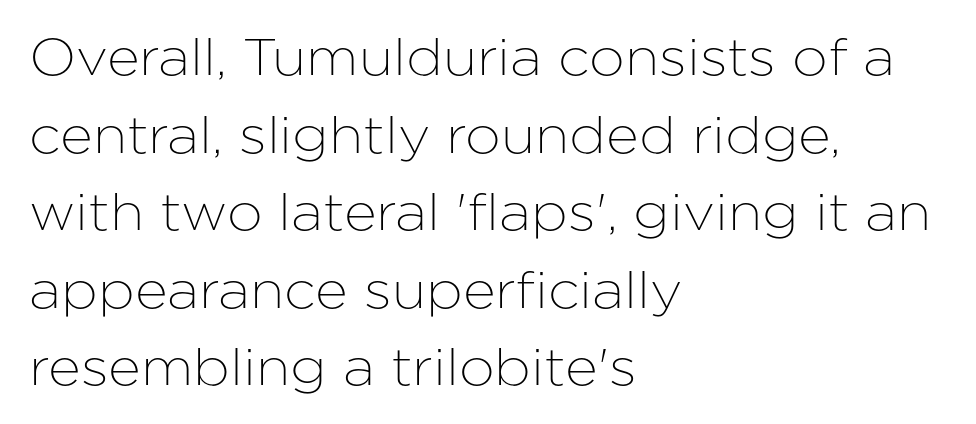
Q: Is the text italic (slanted)? A: No, it is upright.
Q: Is the typeface a serif or a sans-serif typeface? A: Sans-serif.
Q: Is the text underlined? A: No.
Q: How is the paragraph aligned? A: Left-aligned.
Q: Is the spacing between letters normal or unusually wide? A: Normal.
Q: Is the spacing between lines tight, normal or loose? A: Normal.
Q: Width (condensed, normal, or wide)? A: Normal.
Q: Stroke contrast? A: Low.
Q: x-height? A: Medium.
Q: Monospaced? A: No.
